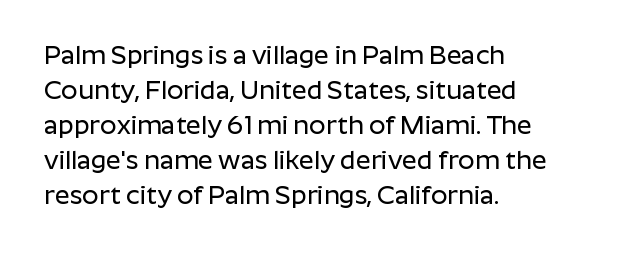
Q: Is the text italic (slanted)? A: No, it is upright.
Q: Is the text underlined? A: No.
Q: How is the paragraph aligned? A: Left-aligned.
Q: Is the spacing between letters normal or unusually wide? A: Normal.
Q: Is the spacing between lines tight, normal or loose? A: Normal.
